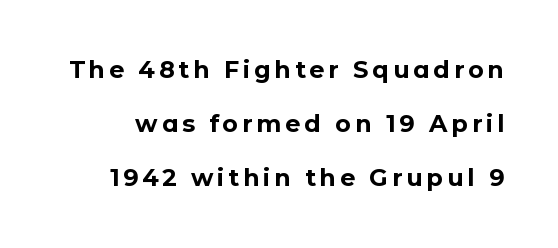
Just letters on the line, the space beneath them empty. This is the regular roman posture of the typeface. The leading is generous, giving the passage an open texture. Weight: bold.
